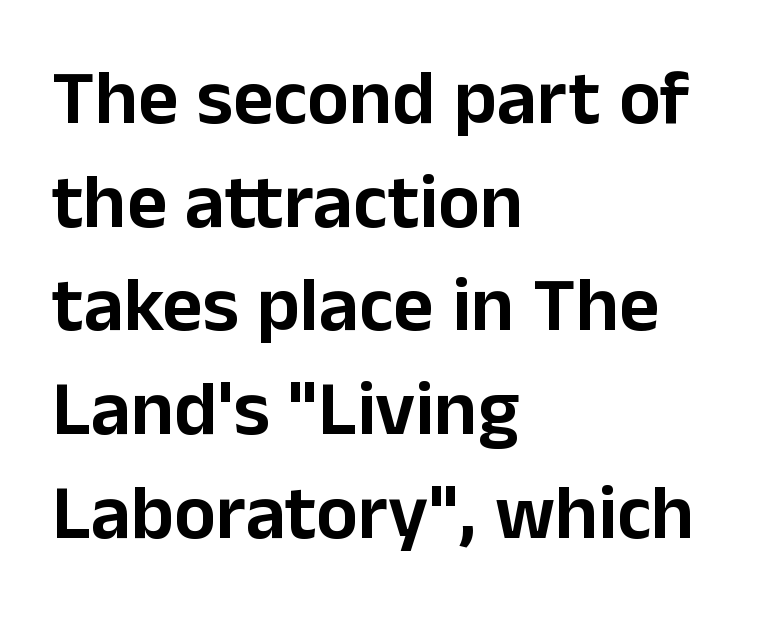
The image shows 78 px sans-serif type, upright; set left-aligned, normal line spacing (1.33x), normal letter spacing, not underlined; low stroke contrast and a medium x-height.
